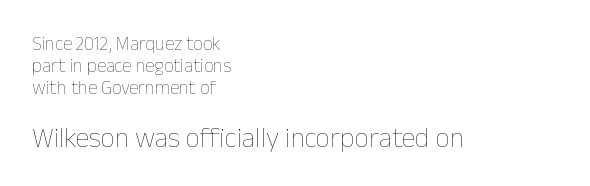
How are the letters spaced? Ordinarily, with no added tracking. The lettering stays uniformly vertical, giving the passage a roman look. The words here are not underlined. A quiet, ordinary-to-light weight characterises the typeface. The typesetter chose a ragged-right arrangement here.
